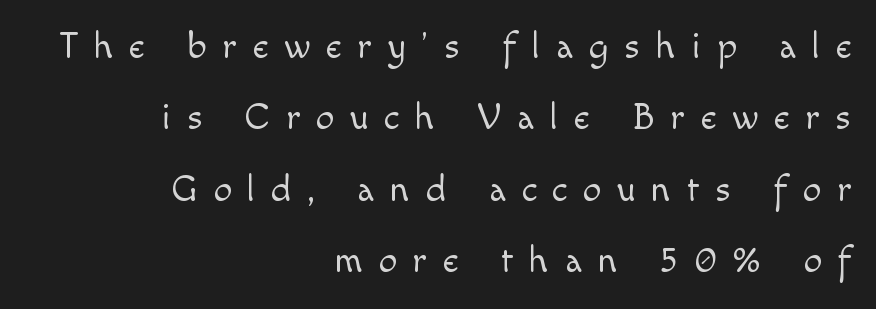
{"serif": "no", "italic": "no", "bold": "no", "weight": "light", "width": "normal", "x_height": "small", "monospaced": "no", "underline": "no", "align": "right", "line_spacing": "loose", "line_spacing_ratio": 1.93, "letter_spacing": "wide", "letter_spacing_em": 0.43, "glyph_px": 37}
